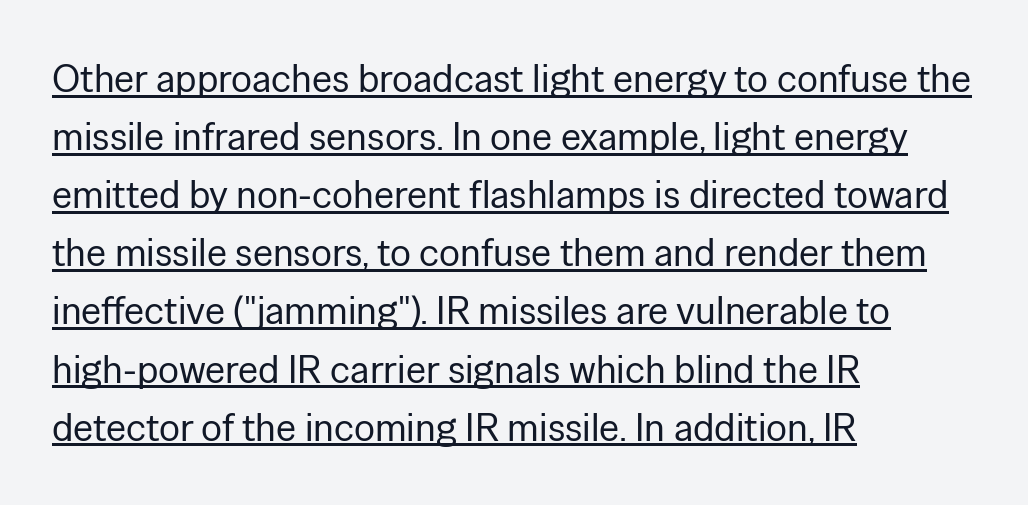
The letters advance in unequal steps, a hallmark of proportional type. This sample uses a sans-serif face. This sample uses plain, unmodified letter spacing. Layout note: lines flush left.
